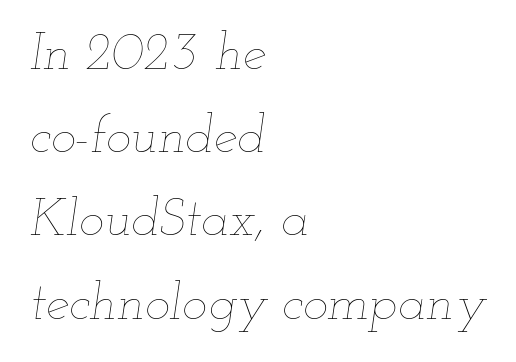
Q: Is the text bold? A: No.
Q: Is the text italic (slanted)? A: Yes, it leans right by about 12 degrees.
Q: Is the text underlined? A: No.
Q: How is the paragraph aligned? A: Left-aligned.
Q: Is the spacing between letters normal or unusually wide? A: Normal.
Q: Is the spacing between lines tight, normal or loose? A: Normal.
Q: Width (condensed, normal, or wide)? A: Wide.
Q: Stroke contrast? A: Low.
Q: x-height? A: Small.
Q: Monospaced? A: No.
